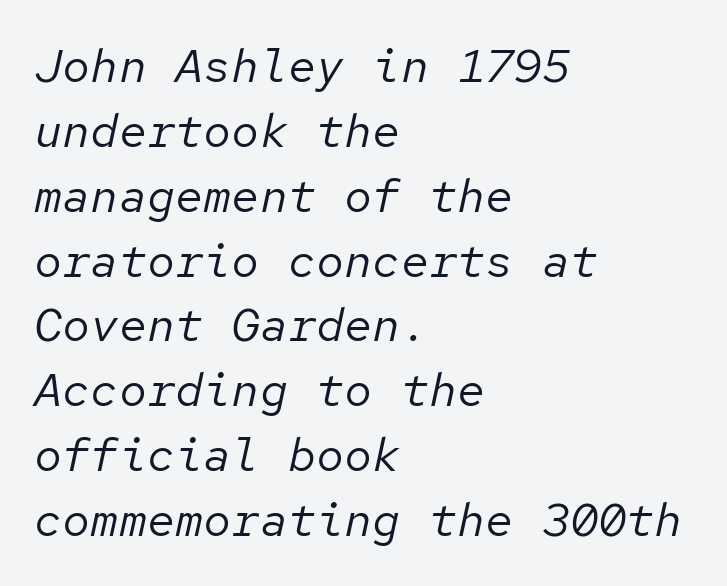
{"italic": "yes", "lean": "right", "slant_degrees": 12, "bold": "no", "weight": "regular", "width": "normal", "stroke_contrast": "low", "x_height": "medium", "monospaced": "yes", "underline": "no", "align": "left", "line_spacing": "normal", "line_spacing_ratio": 1.38, "letter_spacing": "normal", "letter_spacing_em": 0.0, "glyph_px": 47}
